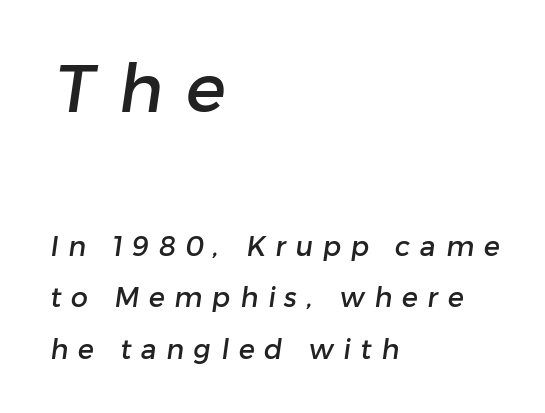
Q: Is the typeface a serif or a sans-serif typeface? A: Sans-serif.
Q: Is the text underlined? A: No.
Q: How is the paragraph aligned? A: Left-aligned.
Q: Is the spacing between letters normal or unusually wide? A: Unusually wide.
Q: Is the spacing between lines tight, normal or loose? A: Loose.
Q: Which block of text is set in a larger size, the first (top) or the second (bottom)? A: The first (top) one.
Q: Width (condensed, normal, or wide)? A: Normal.
Q: Stroke contrast? A: Low.
Q: x-height? A: Medium.
Q: Monospaced? A: No.
